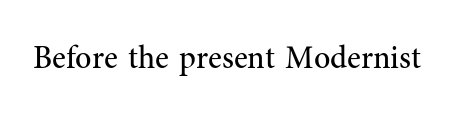
{"serif": "yes", "italic": "no", "bold": "no", "weight": "regular", "width": "normal", "stroke_contrast": "medium", "x_height": "medium", "monospaced": "no", "underline": "no", "letter_spacing": "normal", "letter_spacing_em": 0.0, "glyph_px": 32}
